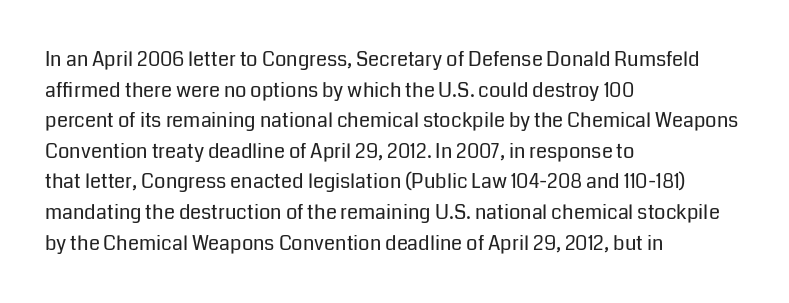
{"italic": "no", "bold": "no", "underline": "no", "align": "left", "line_spacing": "normal", "line_spacing_ratio": 1.53, "letter_spacing": "normal", "letter_spacing_em": 0.0, "glyph_px": 20}
